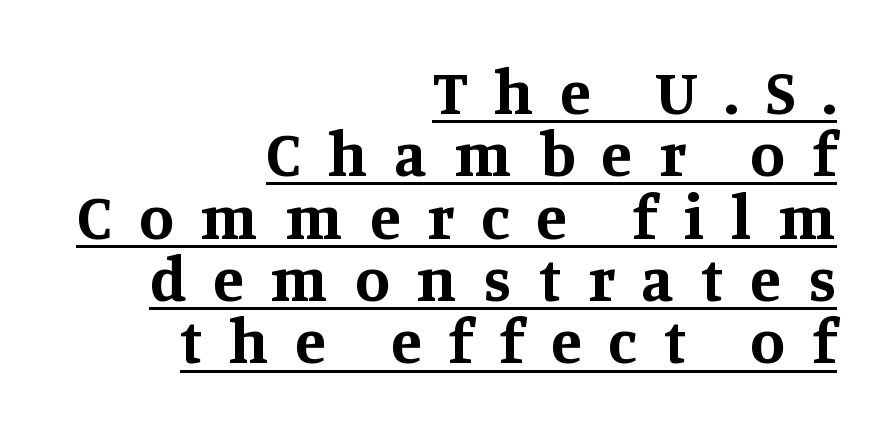
{"serif": "yes", "italic": "no", "bold": "yes", "weight": "bold", "width": "normal", "stroke_contrast": "medium", "x_height": "large", "monospaced": "no", "underline": "yes", "align": "right", "line_spacing": "tight", "line_spacing_ratio": 0.99, "letter_spacing": "wide", "letter_spacing_em": 0.43, "glyph_px": 63}
